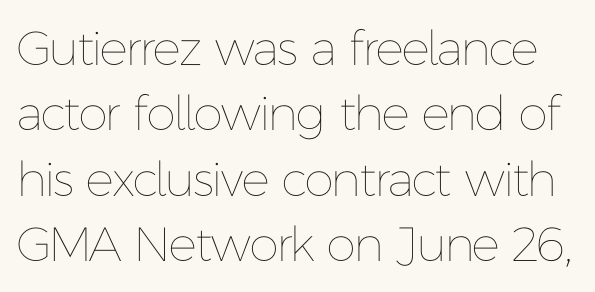
Q: Is the text bold? A: No.
Q: Is the text italic (slanted)? A: No, it is upright.
Q: Is the text underlined? A: No.
Q: Is the spacing between letters normal or unusually wide? A: Normal.
Q: Is the spacing between lines tight, normal or loose? A: Normal.
Q: Width (condensed, normal, or wide)? A: Normal.
Q: Stroke contrast? A: Low.
Q: x-height? A: Medium.
Q: Monospaced? A: No.
